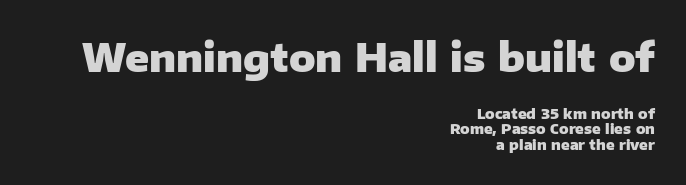
Q: Is the text bold? A: Yes.
Q: Is the text italic (slanted)? A: No, it is upright.
Q: Is the typeface a serif or a sans-serif typeface? A: Sans-serif.
Q: Is the text underlined? A: No.
Q: How is the paragraph aligned? A: Right-aligned.
Q: Is the spacing between letters normal or unusually wide? A: Normal.
Q: Is the spacing between lines tight, normal or loose? A: Tight.
Q: Which block of text is set in a larger size, the first (top) or the second (bottom)? A: The first (top) one.
Q: Width (condensed, normal, or wide)? A: Normal.
Q: Stroke contrast? A: Low.
Q: x-height? A: Medium.
Q: Monospaced? A: No.
